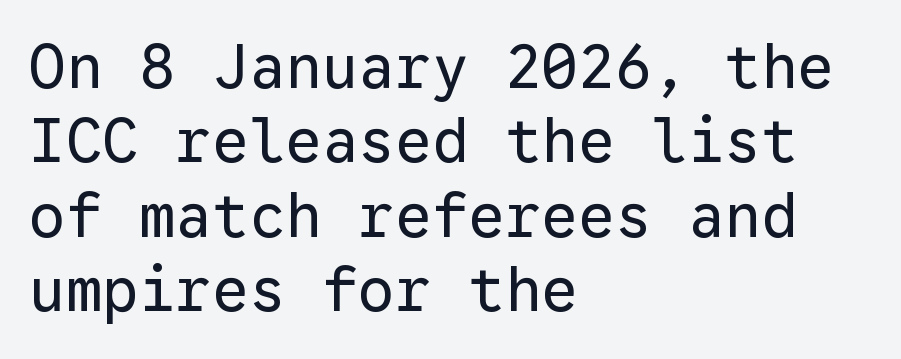
Every character here occupies the same horizontal width, giving the sample a typewriter-like rhythm. The rendering anchors every line to the left-hand side. Unlike a traditional serif, this face leaves its strokes unadorned. Style check: upright.
